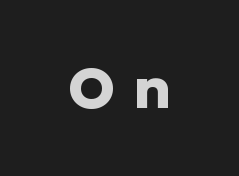
Q: Is the text bold? A: Yes.
Q: Is the text italic (slanted)? A: No, it is upright.
Q: Is the typeface a serif or a sans-serif typeface? A: Sans-serif.
Q: Is the text underlined? A: No.
Q: Is the spacing between letters normal or unusually wide? A: Unusually wide.
Q: Width (condensed, normal, or wide)? A: Normal.
Q: Stroke contrast? A: Low.
Q: x-height? A: Medium.
Q: Monospaced? A: No.
